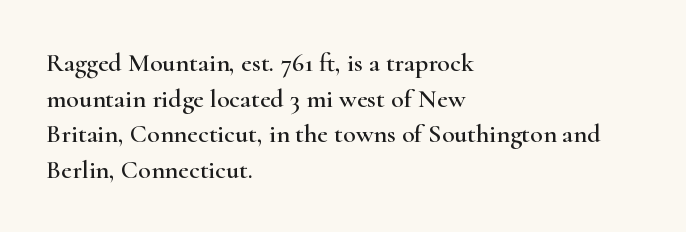
Compared with a centered layout, this one pins lines to the left instead. These lines were composed using upright roman letters. The type is set solid horizontally, with unmodified tracking. Vertical spacing — default. A bare baseline throughout the passage.
